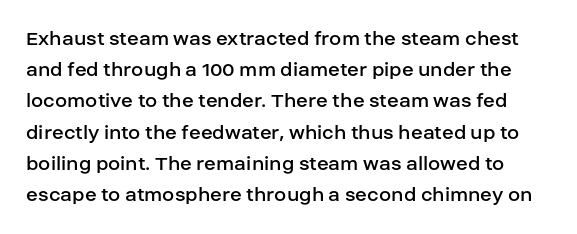
Any mark beneath the type? The region is blank. Think standard paragraph weight, or any step lighter than that. This sample uses an upright cut, with every glyph sitting square on the baseline. The gaps between neighbouring characters are ordinary and unremarkable. Each new line begins a customary step beneath the previous one.
